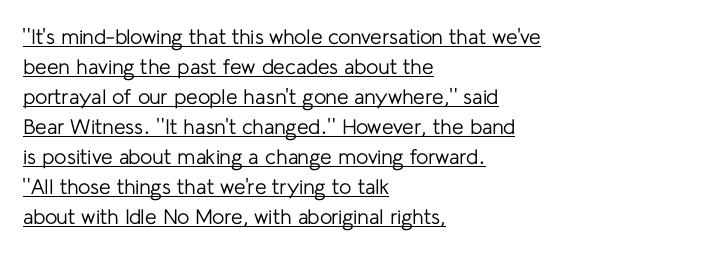
{"italic": "no", "bold": "no", "underline": "yes", "align": "left", "line_spacing": "normal", "line_spacing_ratio": 1.43, "letter_spacing": "normal", "letter_spacing_em": 0.0, "glyph_px": 21}
